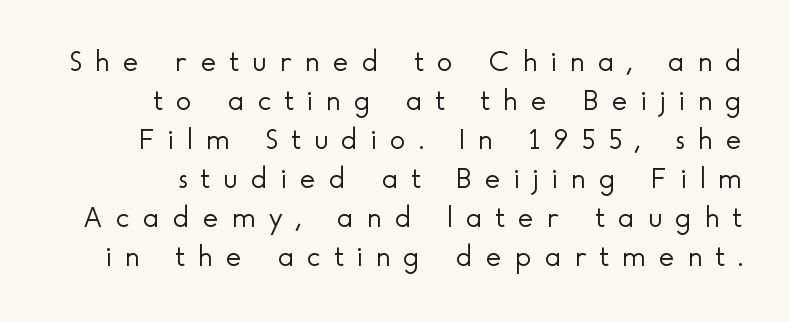
The image shows 30 px light sans-serif type, upright; set right-aligned, normal line spacing (1.3x), unusually wide letter spacing (+0.44 em), not underlined; a small x-height.
